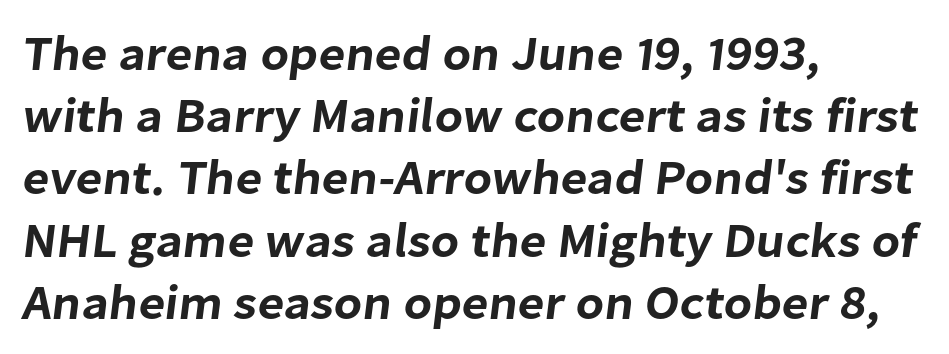
Q: Is the typeface a serif or a sans-serif typeface? A: Sans-serif.
Q: Is the text underlined? A: No.
Q: How is the paragraph aligned? A: Left-aligned.
Q: Is the spacing between letters normal or unusually wide? A: Normal.
Q: Is the spacing between lines tight, normal or loose? A: Normal.
Q: Width (condensed, normal, or wide)? A: Normal.
Q: Stroke contrast? A: Low.
Q: x-height? A: Medium.
Q: Monospaced? A: No.
